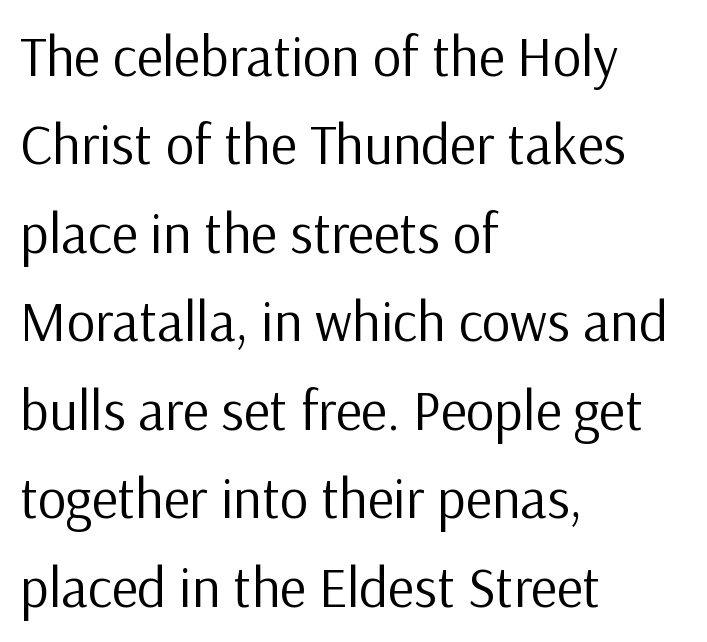
{"serif": "no", "italic": "no", "bold": "no", "weight": "regular", "width": "normal", "stroke_contrast": "low", "x_height": "medium", "monospaced": "no", "underline": "no", "align": "left", "line_spacing": "normal", "line_spacing_ratio": 1.58, "letter_spacing": "normal", "letter_spacing_em": 0.0, "glyph_px": 56}
